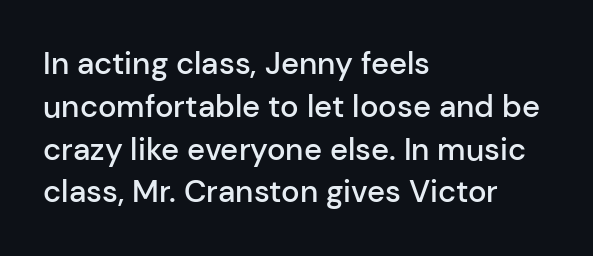
Q: Is the text bold? A: Semi-bold.
Q: Is the text italic (slanted)? A: No, it is upright.
Q: Is the typeface a serif or a sans-serif typeface? A: Sans-serif.
Q: Is the text underlined? A: No.
Q: How is the paragraph aligned? A: Left-aligned.
Q: Is the spacing between letters normal or unusually wide? A: Normal.
Q: Is the spacing between lines tight, normal or loose? A: Normal.
Q: Width (condensed, normal, or wide)? A: Normal.
Q: Stroke contrast? A: Low.
Q: x-height? A: Medium.
Q: Monospaced? A: No.
